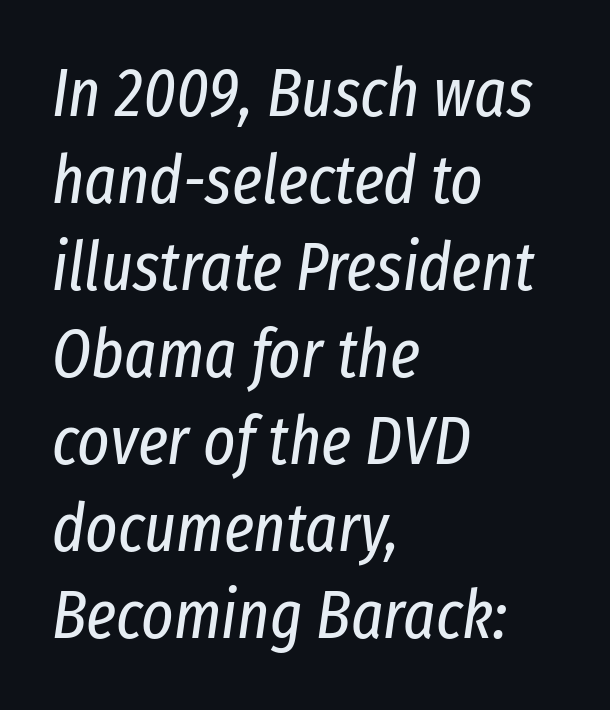
{"italic": "yes", "lean": "right", "slant_degrees": 8, "bold": "no", "weight": "regular", "width": "condensed", "stroke_contrast": "low", "x_height": "medium", "monospaced": "no", "underline": "no", "align": "left", "line_spacing": "normal", "line_spacing_ratio": 1.28, "letter_spacing": "normal", "letter_spacing_em": 0.0, "glyph_px": 68}
